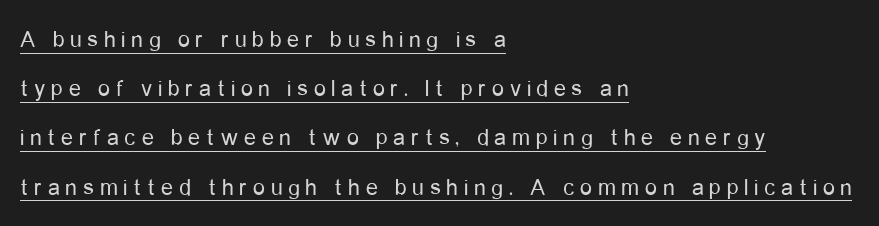
The image shows 24 px text type, upright; set left-aligned, loose line spacing (2.05x), unusually wide letter spacing (+0.24 em), underlined.
